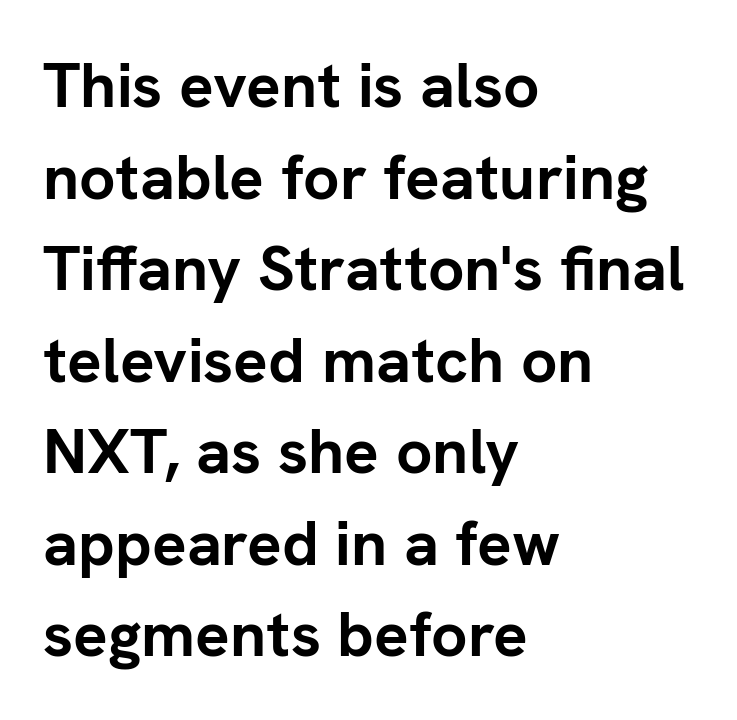
The image shows 64 px semibold sans-serif type, upright; set left-aligned, normal line spacing (1.43x), normal letter spacing, not underlined; low stroke contrast and a medium x-height.
